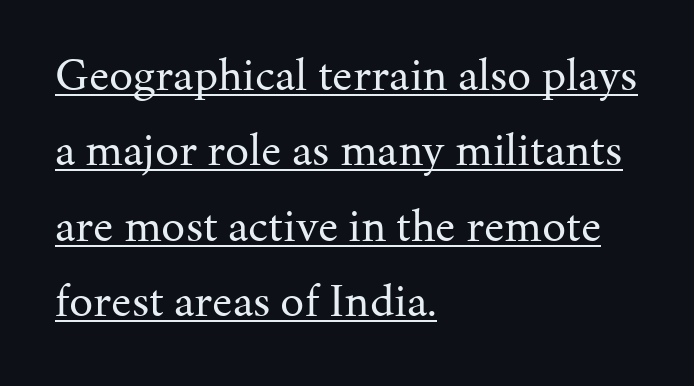
Q: Is the text bold? A: No.
Q: Is the text italic (slanted)? A: No, it is upright.
Q: Is the typeface a serif or a sans-serif typeface? A: Serif.
Q: Is the text underlined? A: Yes.
Q: How is the paragraph aligned? A: Left-aligned.
Q: Is the spacing between letters normal or unusually wide? A: Normal.
Q: Is the spacing between lines tight, normal or loose? A: Normal.
Q: Width (condensed, normal, or wide)? A: Normal.
Q: Stroke contrast? A: Medium.
Q: x-height? A: Medium.
Q: Monospaced? A: No.
